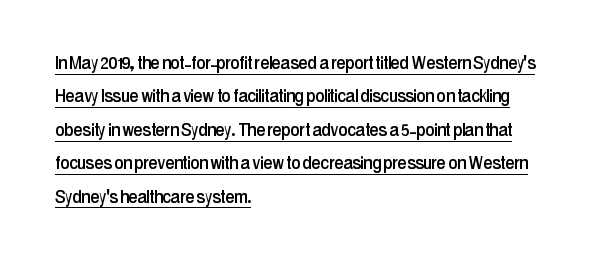
A typesetter would call this leading conventional body-copy spacing. No extra tracking has been applied to these lines. Does a line run under the words? Yes, clearly. The axis of the letterforms is exactly vertical.
